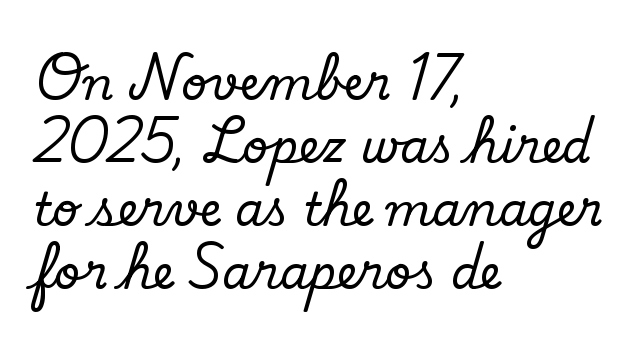
The image shows 46 px serif type; set left-aligned, normal line spacing (1.37x), normal letter spacing, not underlined; low stroke contrast and a small x-height.
